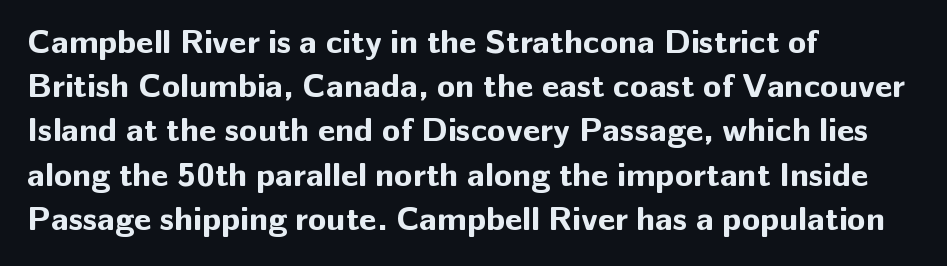
{"serif": "no", "italic": "no", "bold": "yes", "weight": "bold", "width": "normal", "stroke_contrast": "low", "x_height": "medium", "monospaced": "no", "underline": "no", "align": "left", "line_spacing": "normal", "line_spacing_ratio": 1.3, "letter_spacing": "normal", "letter_spacing_em": 0.0, "glyph_px": 34}
